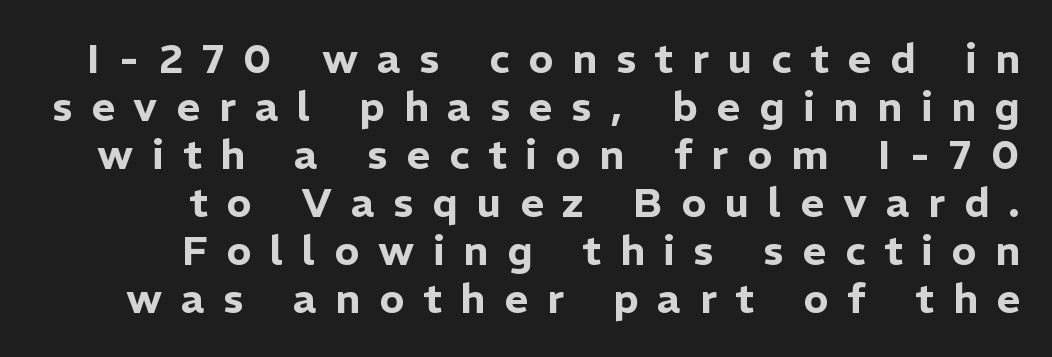
Q: Is the text italic (slanted)? A: No, it is upright.
Q: Is the typeface a serif or a sans-serif typeface? A: Sans-serif.
Q: Is the text underlined? A: No.
Q: How is the paragraph aligned? A: Right-aligned.
Q: Is the spacing between letters normal or unusually wide? A: Unusually wide.
Q: Width (condensed, normal, or wide)? A: Normal.
Q: Stroke contrast? A: Low.
Q: x-height? A: Medium.
Q: Monospaced? A: No.
